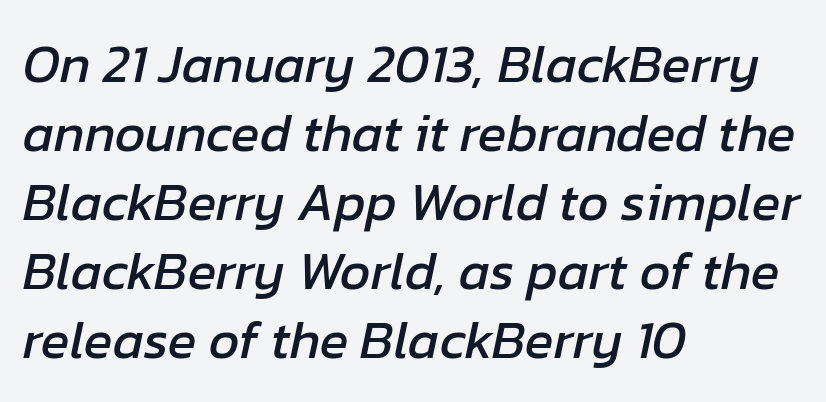
Q: Is the text italic (slanted)? A: Yes, it leans right by about 12 degrees.
Q: Is the text underlined? A: No.
Q: How is the paragraph aligned? A: Left-aligned.
Q: Is the spacing between letters normal or unusually wide? A: Normal.
Q: Is the spacing between lines tight, normal or loose? A: Normal.
Q: Width (condensed, normal, or wide)? A: Normal.
Q: Stroke contrast? A: Low.
Q: x-height? A: Medium.
Q: Monospaced? A: No.
